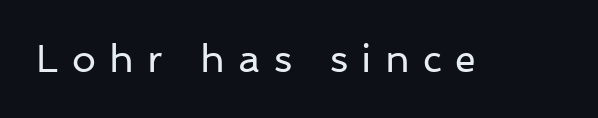
Q: Is the text bold? A: No.
Q: Is the text italic (slanted)? A: No, it is upright.
Q: Is the typeface a serif or a sans-serif typeface? A: Sans-serif.
Q: Is the text underlined? A: No.
Q: Is the spacing between letters normal or unusually wide? A: Unusually wide.
Q: Width (condensed, normal, or wide)? A: Normal.
Q: Stroke contrast? A: Low.
Q: x-height? A: Medium.
Q: Monospaced? A: No.
